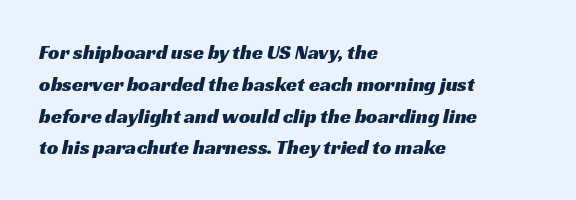
Q: Is the text underlined? A: No.
Q: How is the paragraph aligned? A: Left-aligned.
Q: Is the spacing between letters normal or unusually wide? A: Normal.
Q: Is the spacing between lines tight, normal or loose? A: Normal.
